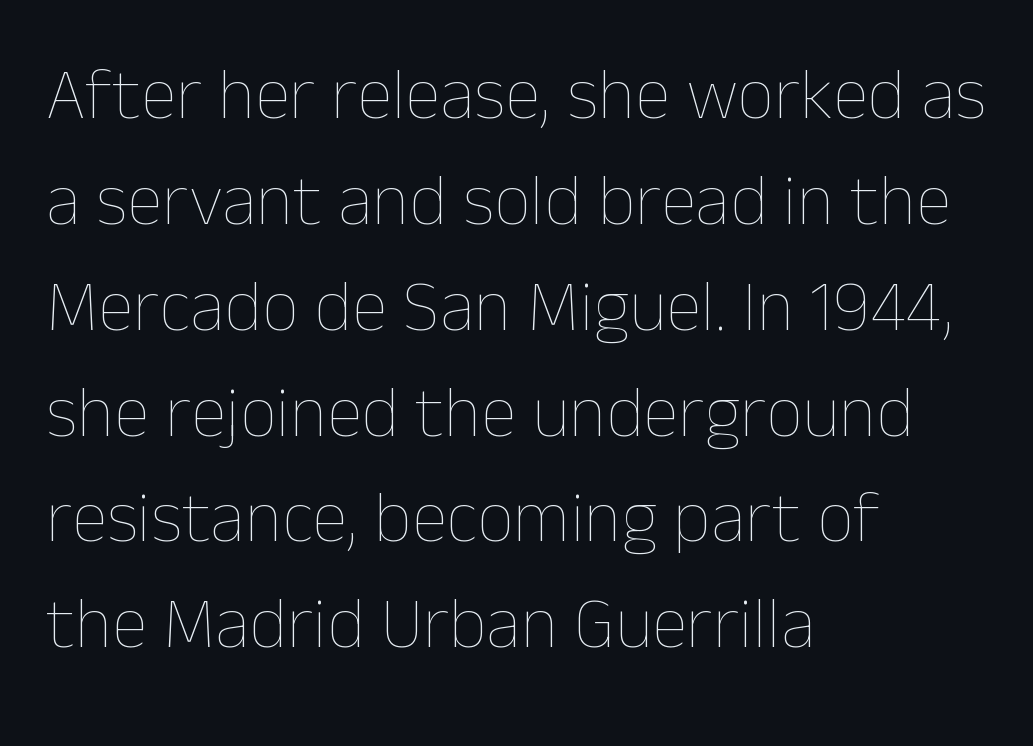
In terms of letterspacing, this is plain default setting. A quiet, ordinary-to-light weight characterises the typeface. Casual observation: everything's shoved over to the left. Is this a fixed-width face? No — the glyphs have proportional, varying widths. The rows are spaced the way most documents space them. The letters stand straight up with perfectly vertical stems.
